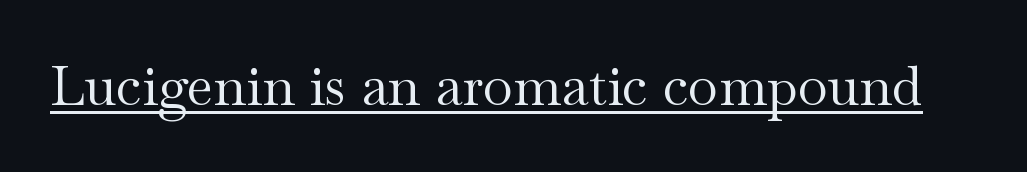
Q: Is the text bold? A: No.
Q: Is the text italic (slanted)? A: No, it is upright.
Q: Is the typeface a serif or a sans-serif typeface? A: Serif.
Q: Is the text underlined? A: Yes.
Q: Is the spacing between letters normal or unusually wide? A: Normal.
Q: Width (condensed, normal, or wide)? A: Wide.
Q: Stroke contrast? A: Medium.
Q: x-height? A: Small.
Q: Monospaced? A: No.
